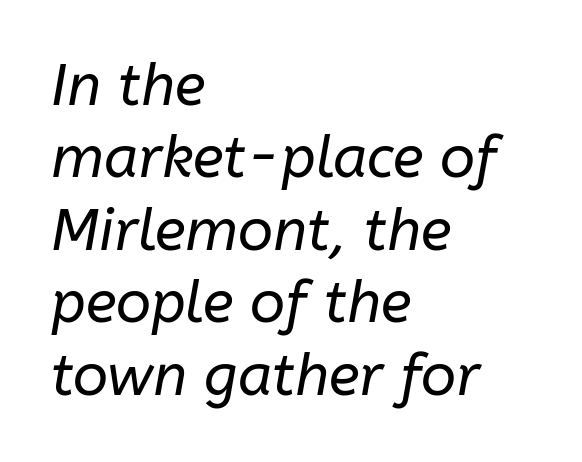
The image shows 58 px regular-weight type, italic (leaning right); set left-aligned, normal line spacing (1.25x), normal letter spacing, not underlined; low stroke contrast and a medium x-height.
